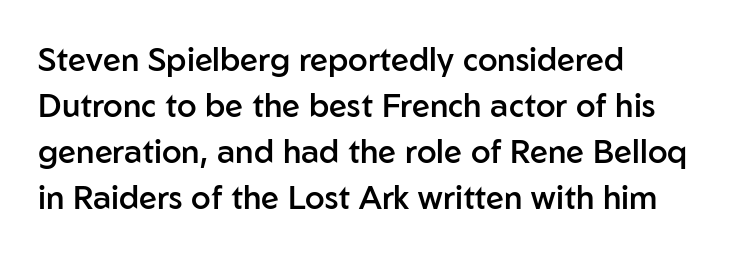
{"serif": "no", "italic": "no", "bold": "semi", "weight": "semibold", "width": "normal", "stroke_contrast": "low", "x_height": "medium", "monospaced": "no", "underline": "no", "align": "left", "line_spacing": "normal", "line_spacing_ratio": 1.44, "letter_spacing": "normal", "letter_spacing_em": 0.0, "glyph_px": 32}
